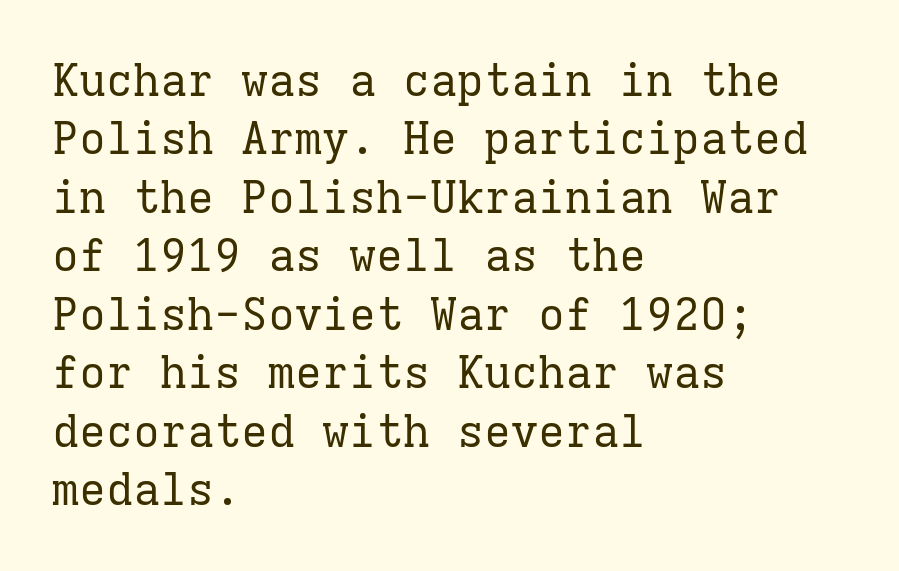
The image shows 45 px regular-weight serif type, upright, monospaced; set left-aligned, normal line spacing (1.3x), normal letter spacing, not underlined; low stroke contrast and a medium x-height.
